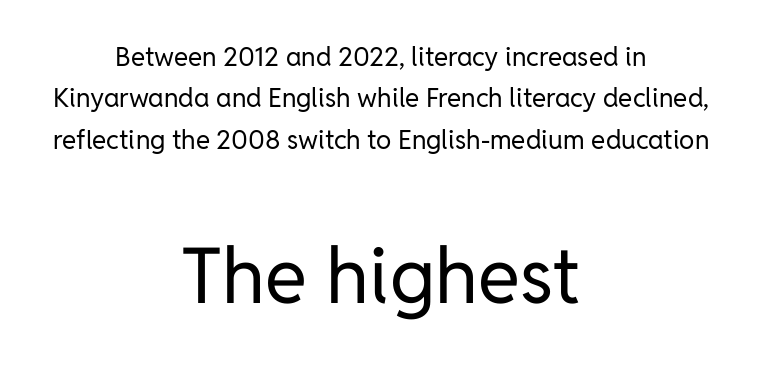
The face used here is rendered with its standard letterfit. Think of a printed novel: that variable character pitch is what you see here. Nothing sits at the stroke ends, so this counts as sans-serif. Each row of text sits above clean, open space. The rag falls on both sides of this text block equally.
